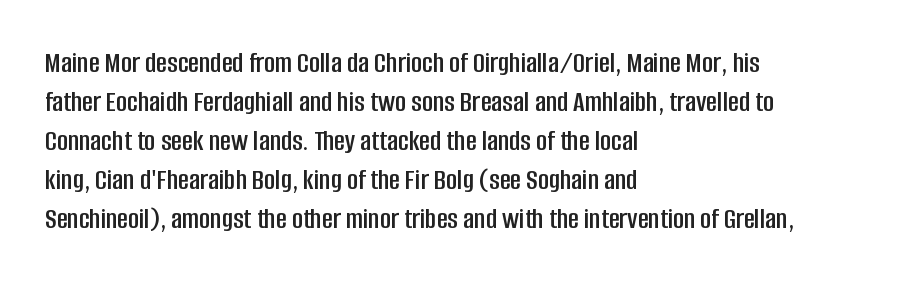
It's the straight-up-and-down kind of type. Is this a fixed-width face? No — the glyphs have proportional, varying widths. A clean baseline with only descenders dipping below it. Classification — sans serif.
